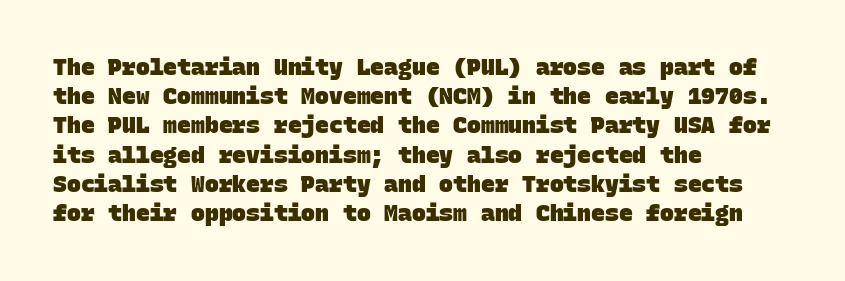
The foot of each line stays bare and open. The glyphs have the mass of a bold cut. This block has exactly the height ordinary leading produces. What stands out about the letter spacing? Nothing — it is the standard amount. In CSS terms this would be text-align: left.
